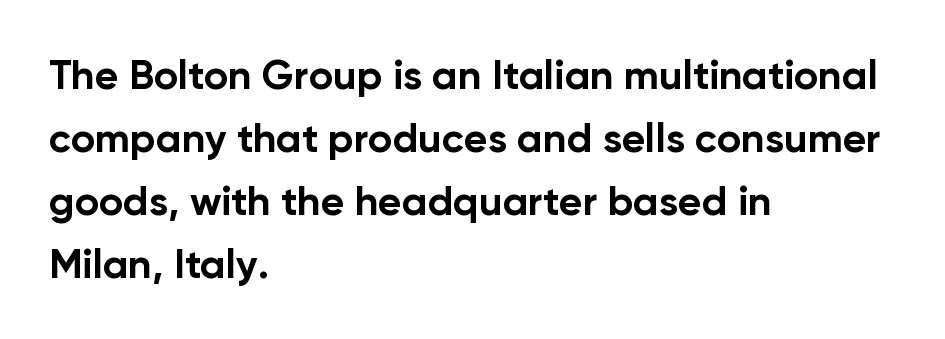
The image shows 41 px bold sans-serif type, upright; set left-aligned, normal line spacing (1.54x), normal letter spacing, not underlined; low stroke contrast and a medium x-height.
